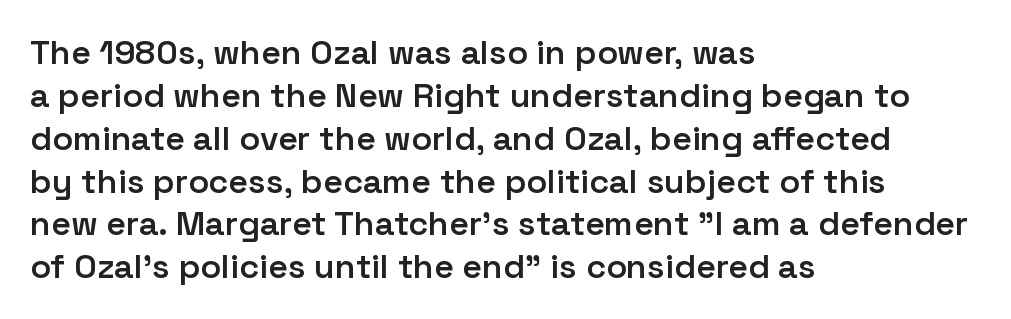
{"serif": "no", "italic": "no", "bold": "semi", "weight": "semibold", "width": "normal", "stroke_contrast": "low", "x_height": "medium", "monospaced": "no", "underline": "no", "align": "left", "line_spacing": "normal", "line_spacing_ratio": 1.26, "letter_spacing": "normal", "letter_spacing_em": 0.0, "glyph_px": 34}
